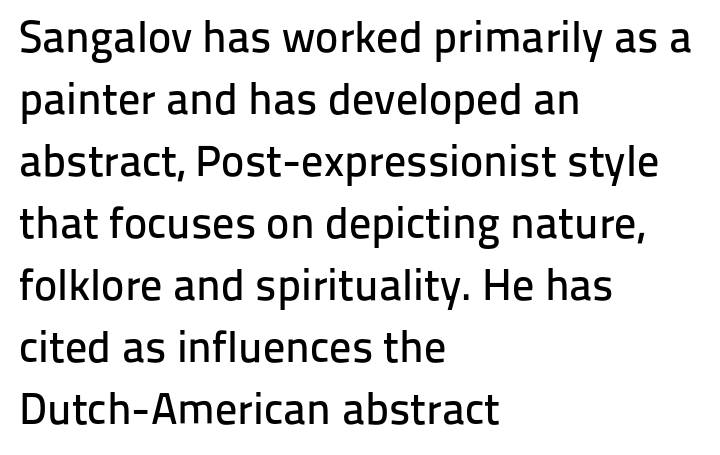
Q: Is the text italic (slanted)? A: No, it is upright.
Q: Is the typeface a serif or a sans-serif typeface? A: Sans-serif.
Q: Is the text underlined? A: No.
Q: How is the paragraph aligned? A: Left-aligned.
Q: Is the spacing between letters normal or unusually wide? A: Normal.
Q: Is the spacing between lines tight, normal or loose? A: Normal.
Q: Width (condensed, normal, or wide)? A: Normal.
Q: Stroke contrast? A: Low.
Q: x-height? A: Medium.
Q: Monospaced? A: No.
